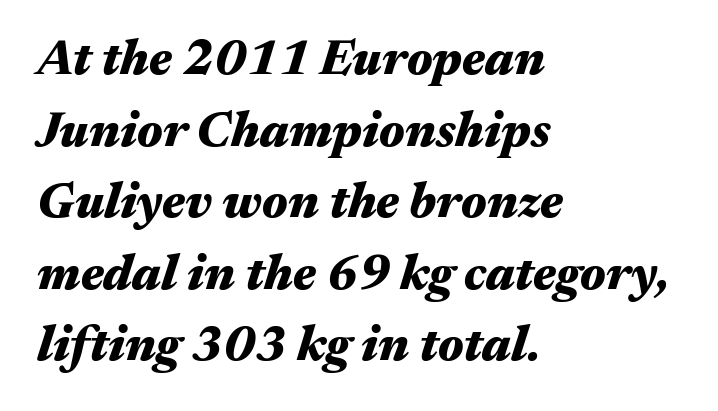
The image shows 49 px heavy, wide type, italic (leaning right); set left-aligned, normal line spacing (1.46x), normal letter spacing, not underlined; medium stroke contrast and a medium x-height.
